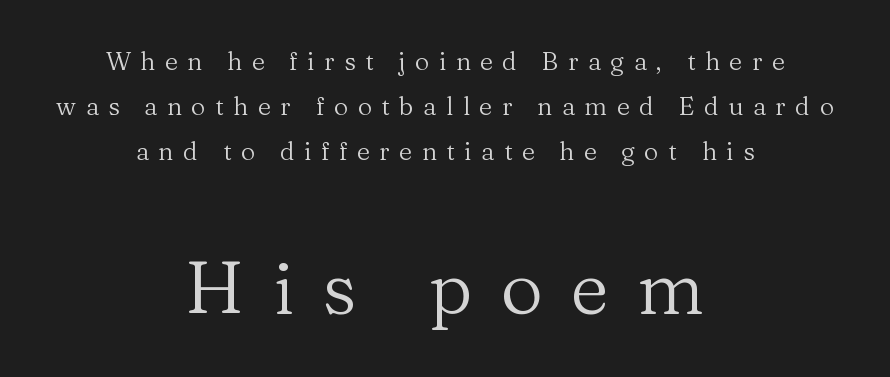
Quick note: not italic, upright. Only glyphs here, with clear space below each row. Compared with typical body copy, the letter spacing here is much looser. No chunkiness to these letters — they're not bold. The passage shown is typeset with a serif family. The lower block of text is set noticeably larger than the block above it.
